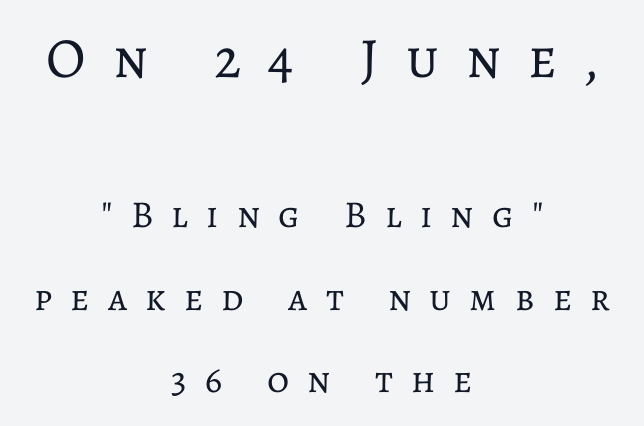
What stands out about the letter spacing? Its width — letters are far apart. Nothing heavy about these letters — not bold at all. Proportional: the letters do not fall into vertical columns. Posture: vertical.
